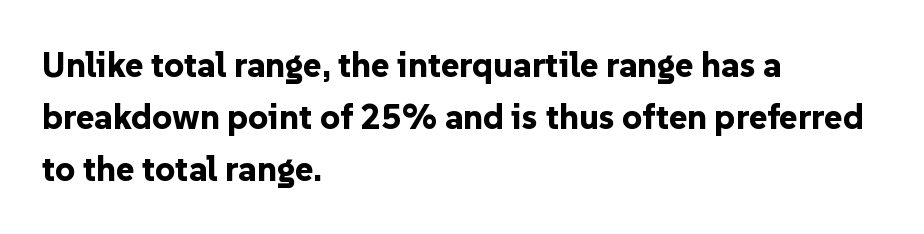
The image shows 35 px bold sans-serif type, upright; set left-aligned, normal line spacing (1.49x), normal letter spacing, not underlined; low stroke contrast and a medium x-height.
